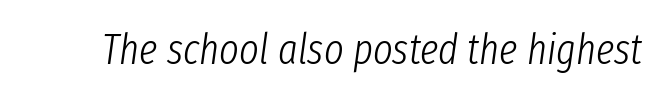
The image shows 42 px light, condensed type, italic (leaning right); set normal letter spacing, not underlined; low stroke contrast and a medium x-height.
